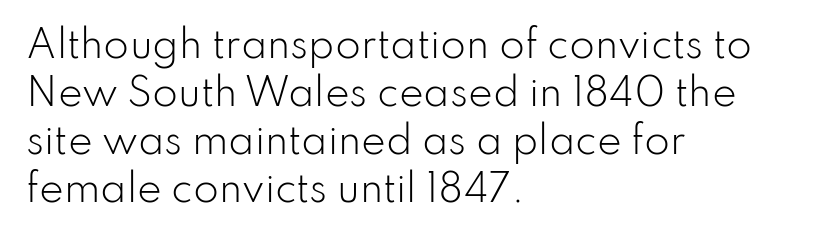
{"serif": "no", "italic": "no", "bold": "no", "weight": "light", "width": "normal", "stroke_contrast": "low", "x_height": "small", "monospaced": "no", "underline": "no", "align": "left", "line_spacing": "normal", "line_spacing_ratio": 1.3, "letter_spacing": "normal", "letter_spacing_em": 0.0, "glyph_px": 37}
